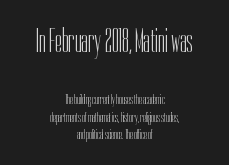
{"serif": "no", "italic": "no", "bold": "no", "weight": "light", "width": "condensed", "stroke_contrast": "low", "x_height": "medium", "monospaced": "no", "underline": "no", "align": "center", "line_spacing": "normal", "line_spacing_ratio": 1.26, "letter_spacing": "normal", "letter_spacing_em": 0.0, "larger_block": "first", "size_ratio": 2.43, "glyph_px": 34}
